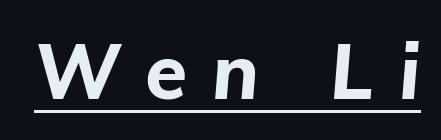
Underlined type. The letters are slanted; this is an italic face. I'd describe the lettering as bold — thick and assertive. Between one letter and the next there's a generous, obvious gap.
